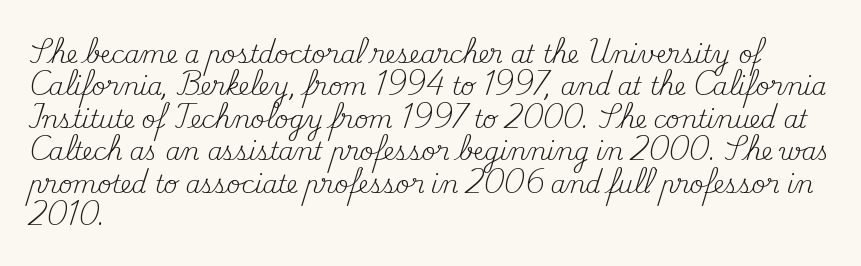
Q: Is the text bold? A: No.
Q: Is the text italic (slanted)? A: Yes.
Q: Is the text underlined? A: No.
Q: How is the paragraph aligned? A: Left-aligned.
Q: Is the spacing between letters normal or unusually wide? A: Normal.
Q: Is the spacing between lines tight, normal or loose? A: Normal.
